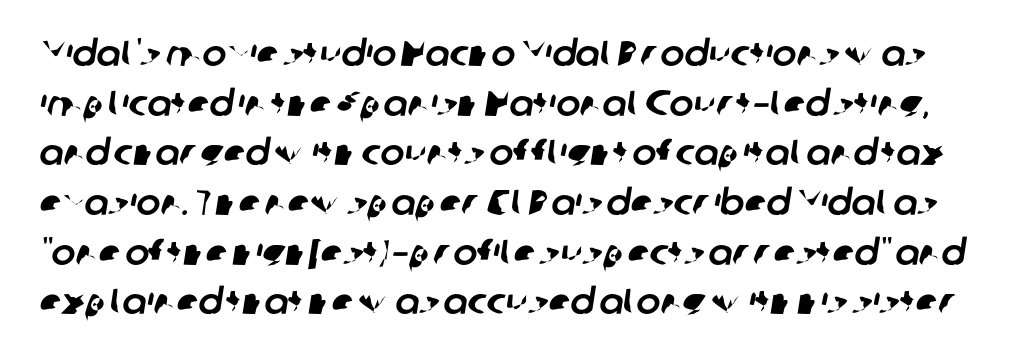
Q: Is the typeface a serif or a sans-serif typeface? A: Sans-serif.
Q: Is the text underlined? A: No.
Q: Is the spacing between letters normal or unusually wide? A: Normal.
Q: Is the spacing between lines tight, normal or loose? A: Normal.
Q: Width (condensed, normal, or wide)? A: Normal.
Q: Stroke contrast? A: Low.
Q: x-height? A: Medium.
Q: Monospaced? A: No.
